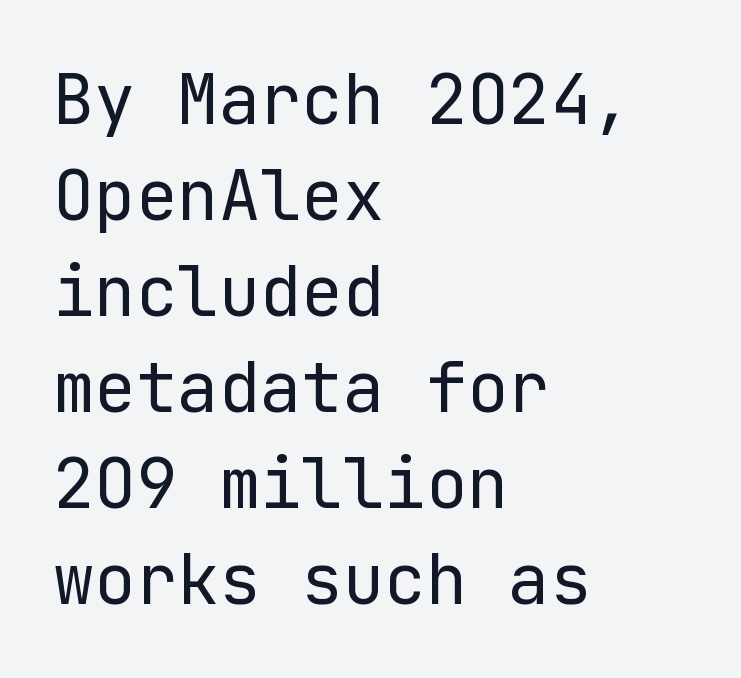
The image shows 69 px regular-weight sans-serif type, upright; set left-aligned, normal line spacing (1.39x), normal letter spacing, not underlined; low stroke contrast and a medium x-height.
